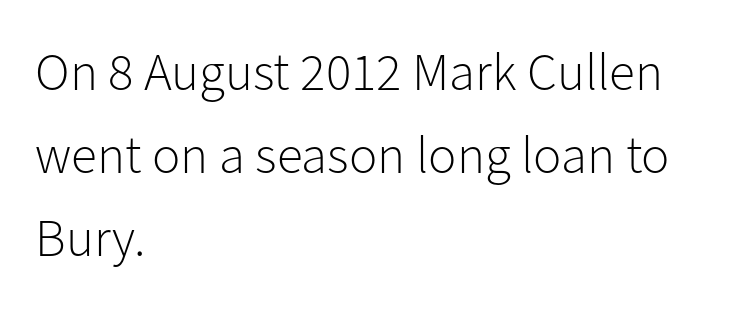
Q: Is the text bold? A: No.
Q: Is the text italic (slanted)? A: No, it is upright.
Q: Is the typeface a serif or a sans-serif typeface? A: Sans-serif.
Q: Is the text underlined? A: No.
Q: How is the paragraph aligned? A: Left-aligned.
Q: Is the spacing between letters normal or unusually wide? A: Normal.
Q: Is the spacing between lines tight, normal or loose? A: Normal.
Q: Width (condensed, normal, or wide)? A: Normal.
Q: Stroke contrast? A: Low.
Q: x-height? A: Medium.
Q: Monospaced? A: No.
